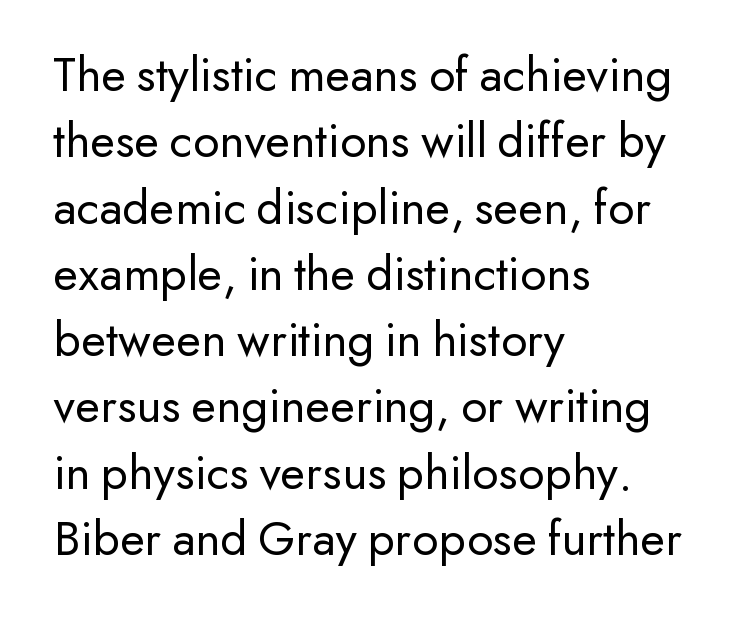
The font is comparable to plain body text, perhaps lighter. Font category for this specimen: sans-serif. Alignment: flush left. The type is set solid horizontally, with unmodified tracking. A normal amount of white space separates one row of letters from the next.
